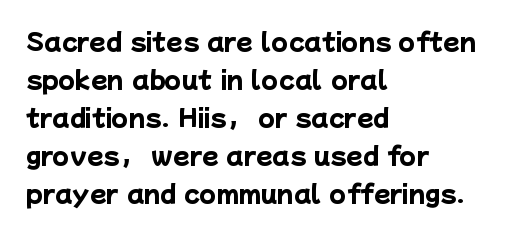
The image shows 24 px bold type; set left-aligned, normal line spacing (1.58x), normal letter spacing, not underlined.
